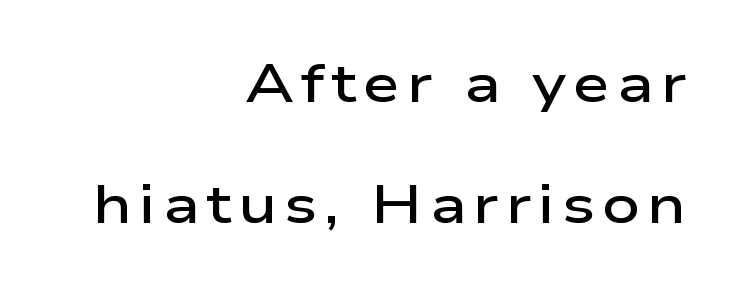
{"serif": "no", "italic": "no", "bold": "semi", "weight": "semibold", "width": "wide", "stroke_contrast": "low", "x_height": "medium", "monospaced": "no", "underline": "no", "align": "right", "line_spacing": "loose", "line_spacing_ratio": 2.29, "glyph_px": 53}
